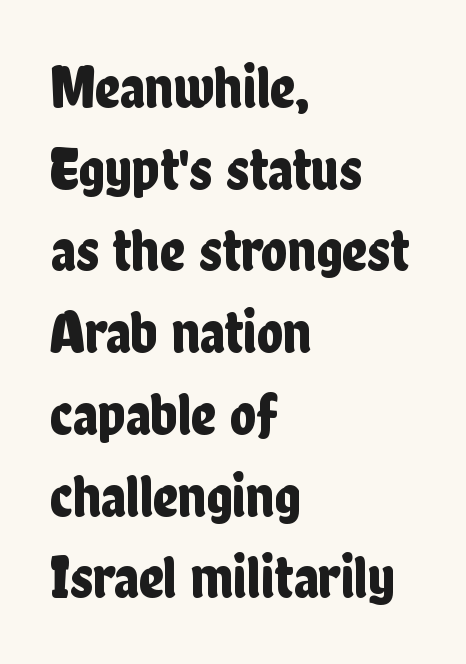
Note the varied advance widths — an 'i' is clearly narrower than an 'm'. Vertical spacing — default. Look at the bottom of the vertical strokes: they stop flat, with no serifs. Underlining? Definitely not there. The lettering stays uniformly vertical, giving the passage a roman look.
